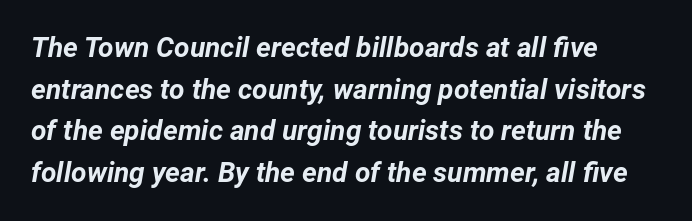
Q: Is the text bold? A: Yes.
Q: Is the text italic (slanted)? A: Yes, it leans right by about 12 degrees.
Q: Is the text underlined? A: No.
Q: Is the spacing between letters normal or unusually wide? A: Normal.
Q: Is the spacing between lines tight, normal or loose? A: Normal.
Q: Width (condensed, normal, or wide)? A: Normal.
Q: Stroke contrast? A: Low.
Q: x-height? A: Medium.
Q: Monospaced? A: No.
